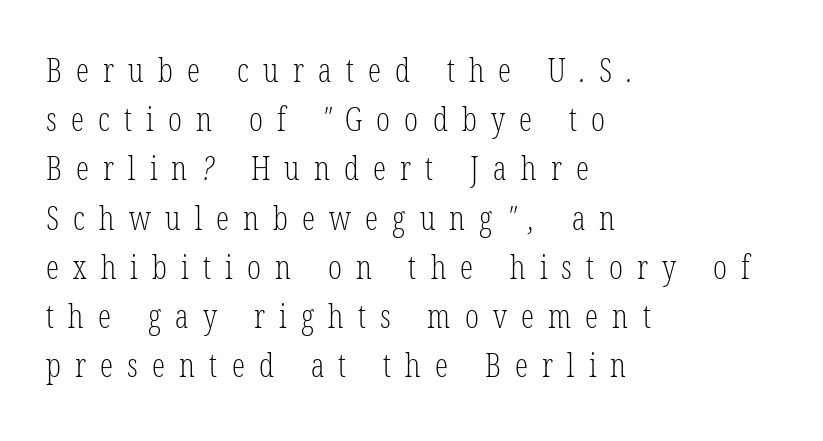
The paragraph shown leans on its left margin. Letter spacing: wide. Is this a sans? No — the strokes have serifs. Proportional: the letters do not fall into vertical columns. The string is rendered with underlining switched off. The passage shown stacks its lines at a standard gap.
